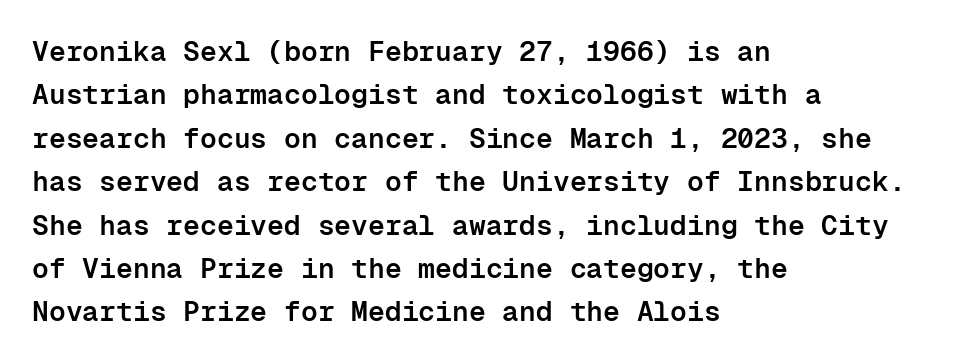
Q: Is the text bold? A: Semi-bold.
Q: Is the text italic (slanted)? A: No, it is upright.
Q: Is the typeface a serif or a sans-serif typeface? A: Sans-serif.
Q: Is the text underlined? A: No.
Q: How is the paragraph aligned? A: Left-aligned.
Q: Is the spacing between letters normal or unusually wide? A: Normal.
Q: Is the spacing between lines tight, normal or loose? A: Normal.
Q: Width (condensed, normal, or wide)? A: Normal.
Q: Stroke contrast? A: Low.
Q: x-height? A: Medium.
Q: Monospaced? A: Yes.
